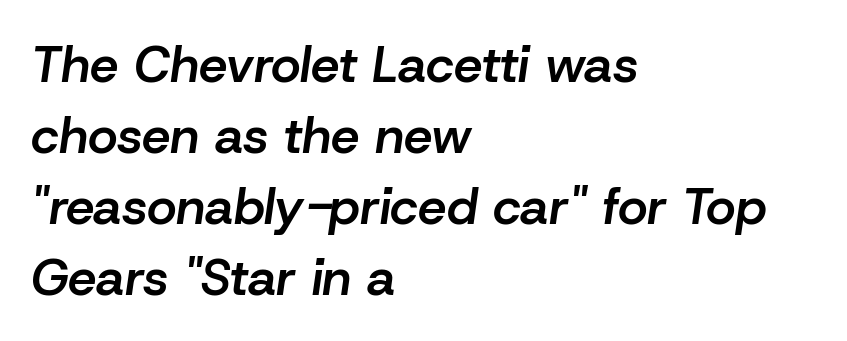
The image shows 51 px semibold type, italic (leaning right); set left-aligned, normal line spacing (1.39x), normal letter spacing, not underlined; low stroke contrast and a medium x-height.
